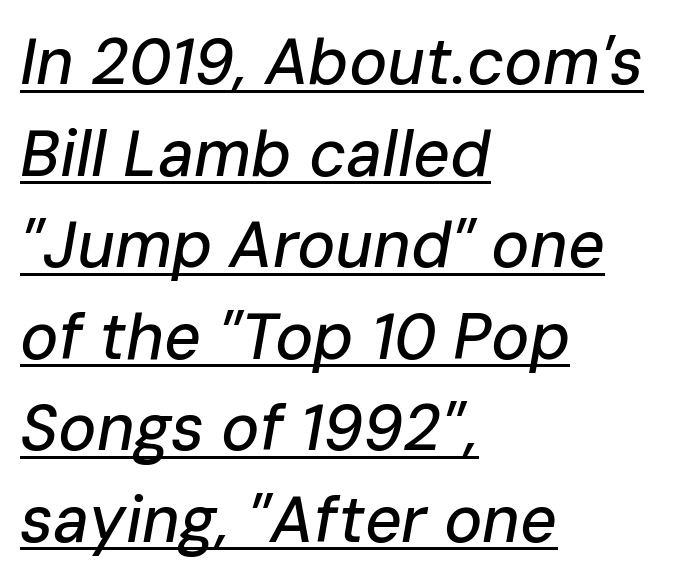
The image shows 64 px text type, italic (leaning right); set left-aligned, normal line spacing (1.43x), normal letter spacing, underlined; low stroke contrast and a medium x-height.
